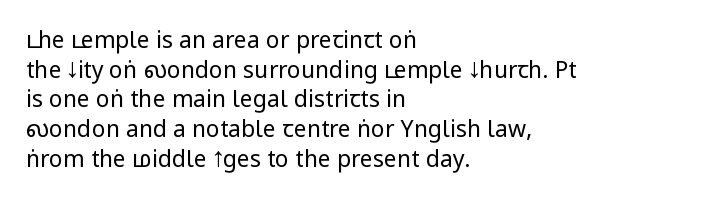
Q: Is the text bold? A: No.
Q: Is the text italic (slanted)? A: No, it is upright.
Q: Is the text underlined? A: No.
Q: How is the paragraph aligned? A: Left-aligned.
Q: Is the spacing between letters normal or unusually wide? A: Normal.
Q: Is the spacing between lines tight, normal or loose? A: Normal.
